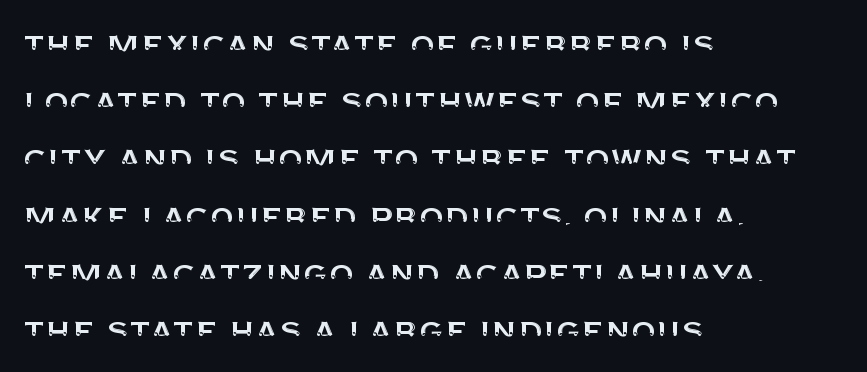
{"serif": "no", "italic": "no", "width": "normal", "stroke_contrast": "medium", "x_height": "large", "monospaced": "no", "underline": "no", "align": "left", "line_spacing": "normal", "line_spacing_ratio": 1.43, "letter_spacing": "normal", "letter_spacing_em": 0.0, "glyph_px": 40}
